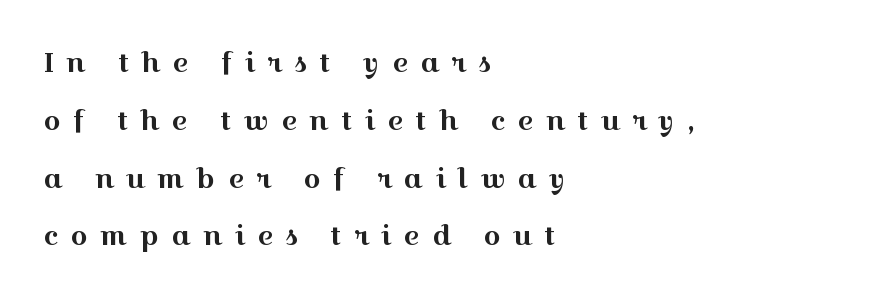
Q: Is the text italic (slanted)? A: No, it is upright.
Q: Is the text underlined? A: No.
Q: How is the paragraph aligned? A: Left-aligned.
Q: Is the spacing between letters normal or unusually wide? A: Unusually wide.
Q: Is the spacing between lines tight, normal or loose? A: Loose.
